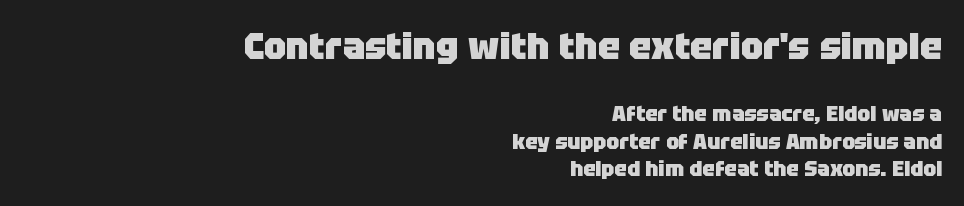
What weight is shown? A full bold with thick strokes. The letterforms sit shoulder to shoulder at normal distance. Layout note: lines flush right. Descenders hang freely into open space. These lines sit exactly where default settings would place them. These lines were composed using upright roman letters.
